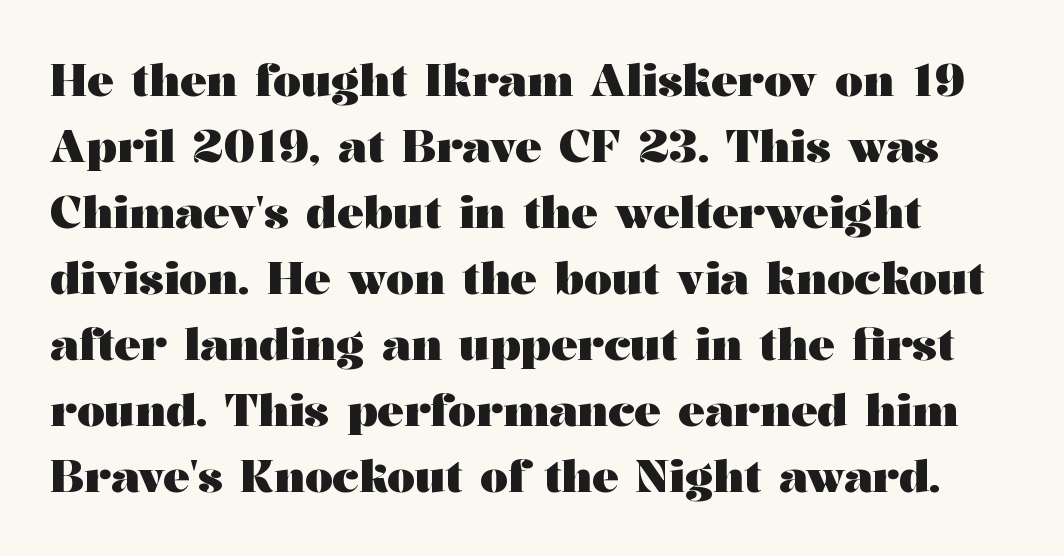
{"serif": "yes", "italic": "no", "bold": "yes", "weight": "heavy", "width": "wide", "stroke_contrast": "medium", "x_height": "medium", "monospaced": "no", "underline": "no", "line_spacing": "normal", "line_spacing_ratio": 1.5, "letter_spacing": "normal", "letter_spacing_em": 0.0, "glyph_px": 44}
